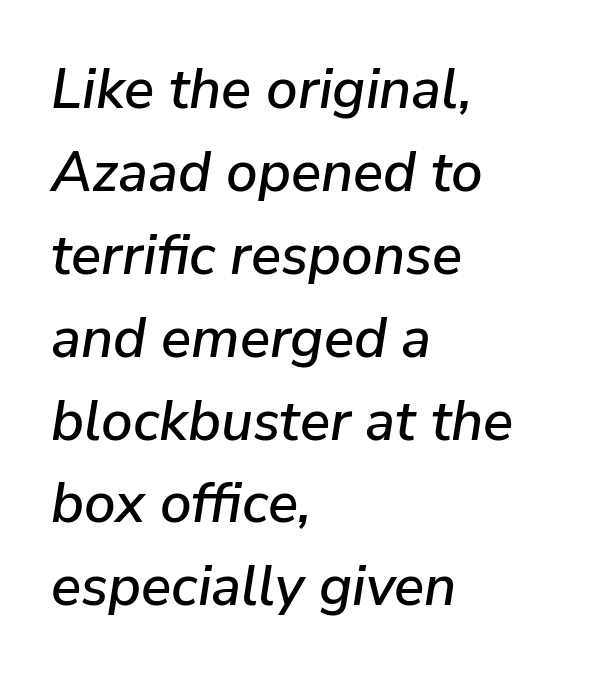
The image shows 56 px text type, italic (leaning right); set left-aligned, normal line spacing (1.48x), normal letter spacing, not underlined; low stroke contrast and a medium x-height.
